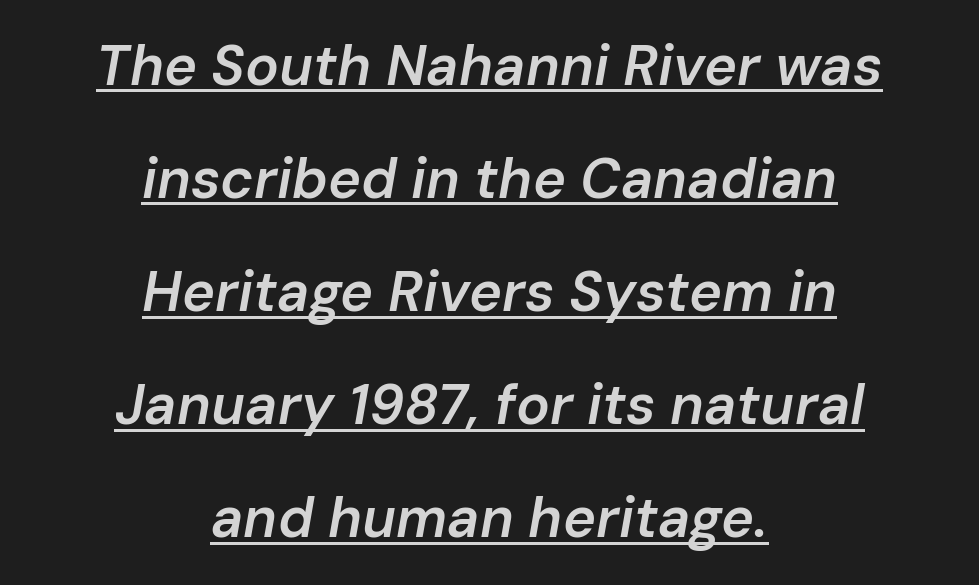
{"italic": "yes", "lean": "right", "slant_degrees": 10, "bold": "semi", "weight": "semibold", "width": "normal", "stroke_contrast": "low", "x_height": "medium", "monospaced": "no", "underline": "yes", "align": "center", "line_spacing": "loose", "line_spacing_ratio": 2.02, "letter_spacing": "normal", "letter_spacing_em": 0.0, "glyph_px": 56}
